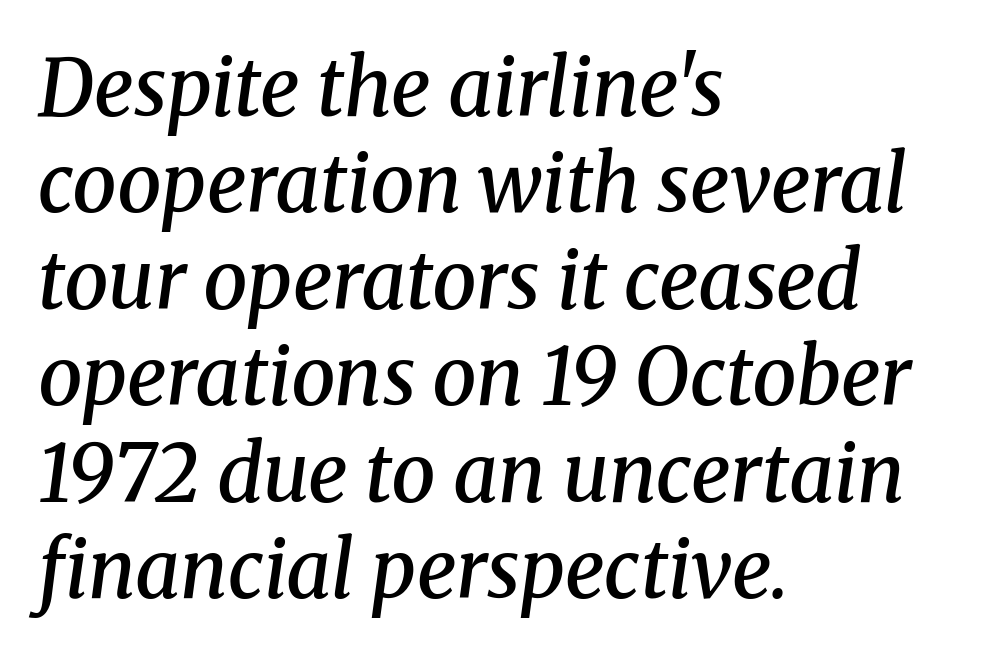
The image shows 79 px semibold serif type, italic (leaning right); set left-aligned, line spacing 1.22x, normal letter spacing, not underlined; medium stroke contrast and a medium x-height.
